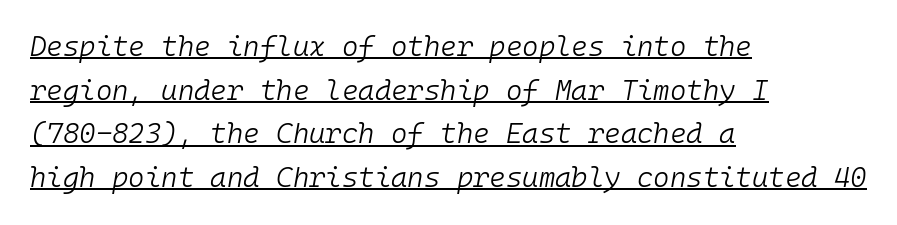
{"italic": "yes", "lean": "right", "slant_degrees": 10, "bold": "no", "weight": "light", "width": "normal", "stroke_contrast": "low", "x_height": "medium", "monospaced": "yes", "underline": "yes", "align": "left", "line_spacing": "normal", "line_spacing_ratio": 1.56, "letter_spacing": "normal", "letter_spacing_em": 0.0, "glyph_px": 28}
